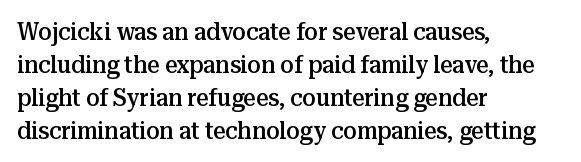
Q: Is the text bold? A: Semi-bold.
Q: Is the text italic (slanted)? A: No, it is upright.
Q: Is the text underlined? A: No.
Q: How is the paragraph aligned? A: Left-aligned.
Q: Is the spacing between letters normal or unusually wide? A: Normal.
Q: Is the spacing between lines tight, normal or loose? A: Normal.
